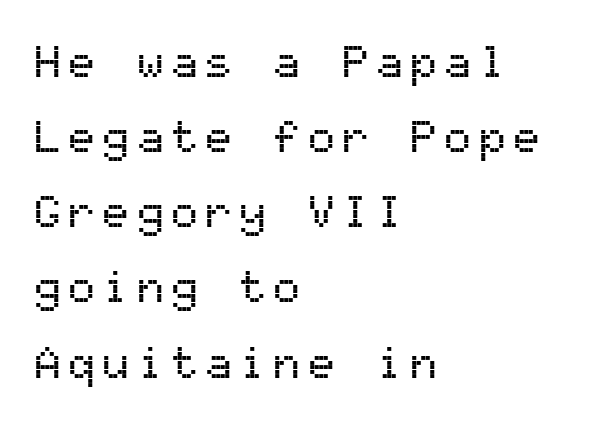
When letters stand straight like this, we call the style roman or upright. Is this a fixed-width face? Yes — each glyph sits in an identical cell. Layout note: lines flush left. Look at the bottom of the vertical strokes: they stop flat, with no serifs. The baseline area is clear. Quick note: interline space is typical.
